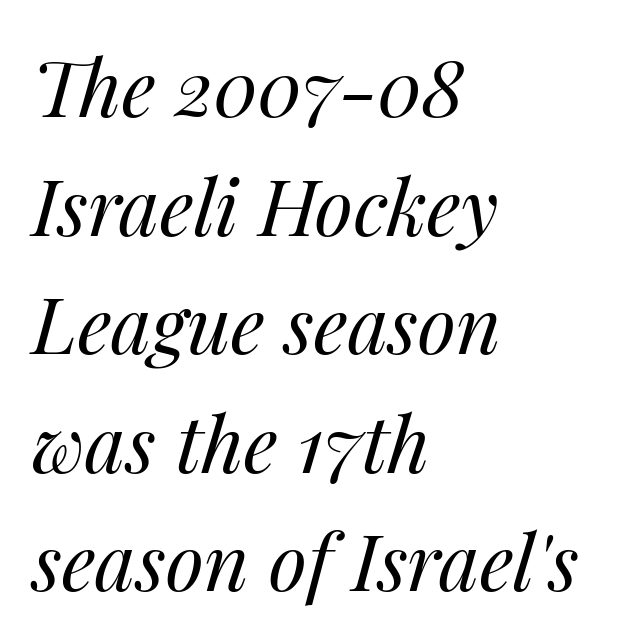
{"italic": "yes", "lean": "right", "slant_degrees": 14, "bold": "no", "weight": "regular", "width": "normal", "stroke_contrast": "medium", "x_height": "medium", "monospaced": "no", "underline": "no", "align": "left", "line_spacing": "normal", "line_spacing_ratio": 1.52, "letter_spacing": "normal", "letter_spacing_em": 0.0, "glyph_px": 78}
